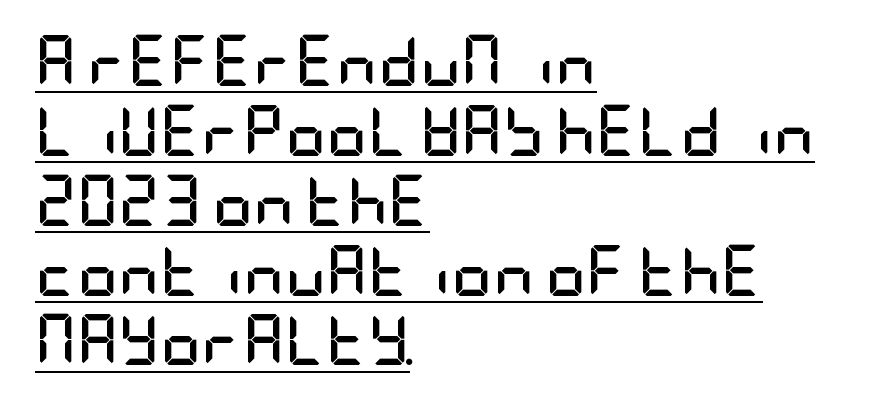
The image shows 51 px semibold, condensed sans-serif type, upright; set left-aligned, normal line spacing (1.37x), normal letter spacing, underlined; low stroke contrast and a large x-height.
